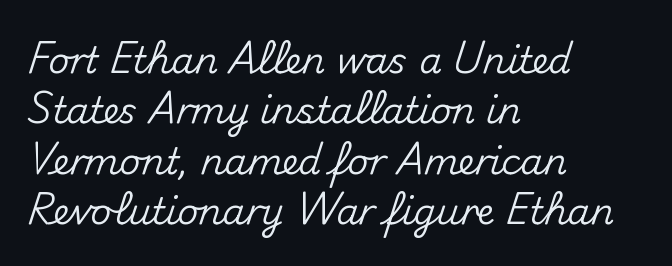
Q: Is the text italic (slanted)? A: Yes.
Q: Is the typeface a serif or a sans-serif typeface? A: Sans-serif.
Q: Is the text underlined? A: No.
Q: How is the paragraph aligned? A: Left-aligned.
Q: Is the spacing between letters normal or unusually wide? A: Normal.
Q: Is the spacing between lines tight, normal or loose? A: Normal.
Q: Width (condensed, normal, or wide)? A: Normal.
Q: Stroke contrast? A: Medium.
Q: x-height? A: Small.
Q: Monospaced? A: No.
